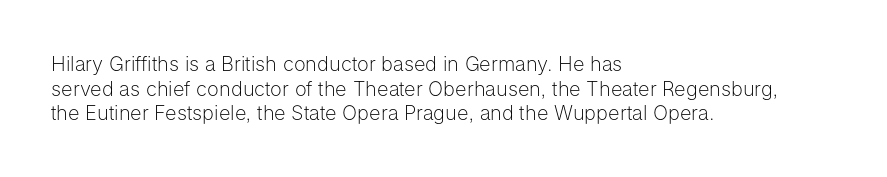
{"italic": "no", "bold": "no", "underline": "no", "align": "left", "line_spacing_ratio": 1.23, "letter_spacing": "normal", "letter_spacing_em": 0.0, "glyph_px": 20}
